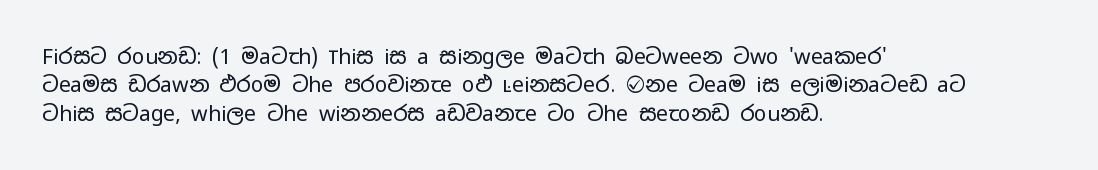
Q: Is the text bold? A: No.
Q: Is the text italic (slanted)? A: No, it is upright.
Q: Is the text underlined? A: No.
Q: How is the paragraph aligned? A: Left-aligned.
Q: Is the spacing between letters normal or unusually wide? A: Normal.
Q: Is the spacing between lines tight, normal or loose? A: Normal.
